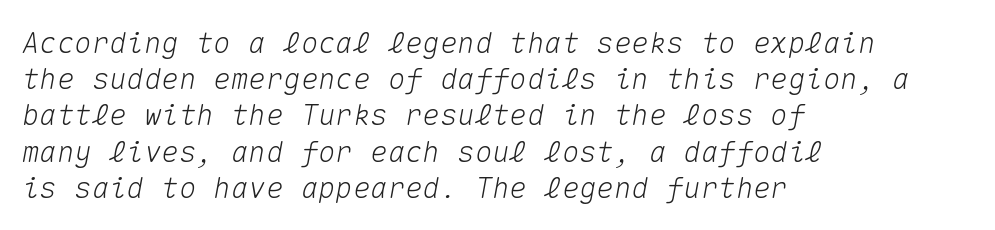
Default kerning and tracking; the words read as compact shapes. Emphasis-style slanted type is in use. Spacing verdict: monospaced, one width for all characters. These lines sit exactly where default settings would place them. The rendering anchors every line to the left-hand side.
